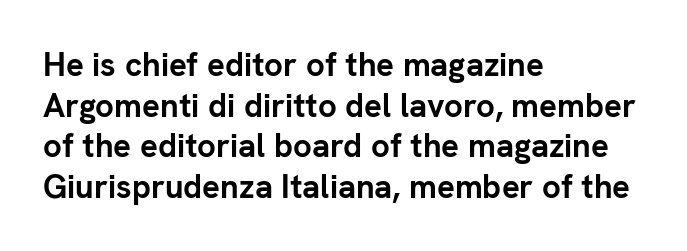
The image shows 33 px semibold sans-serif type, upright; set left-aligned, line spacing 1.23x, normal letter spacing, not underlined; low stroke contrast and a medium x-height.
